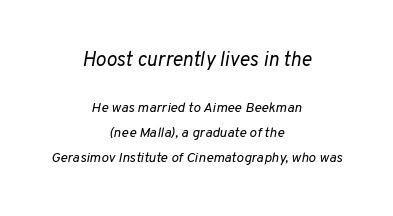
{"italic": "yes", "lean": "right", "slant_degrees": 10, "bold": "no", "underline": "no", "align": "center", "line_spacing_ratio": 1.77, "letter_spacing": "normal", "letter_spacing_em": 0.0, "larger_block": "first", "size_ratio": 1.43, "glyph_px": 20}
